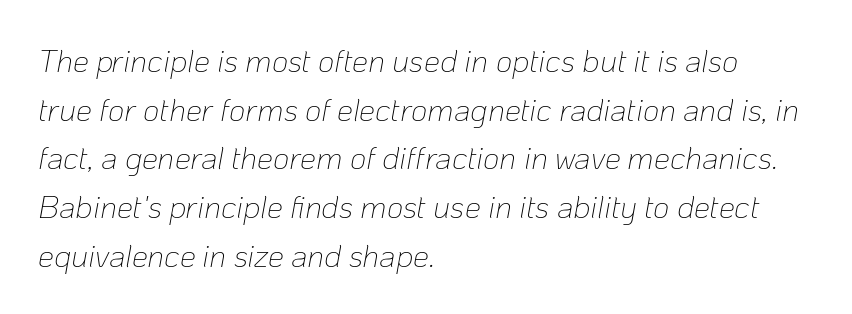
{"italic": "yes", "lean": "right", "slant_degrees": 10, "bold": "no", "weight": "thin", "width": "normal", "stroke_contrast": "low", "x_height": "medium", "monospaced": "no", "underline": "no", "align": "left", "line_spacing": "normal", "line_spacing_ratio": 1.52, "letter_spacing": "normal", "letter_spacing_em": 0.0, "glyph_px": 32}
